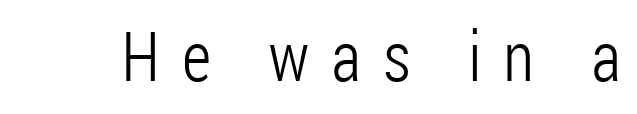
The image shows 69 px light, condensed sans-serif type, upright; set unusually wide letter spacing (+0.31 em), not underlined; low stroke contrast and a medium x-height.
